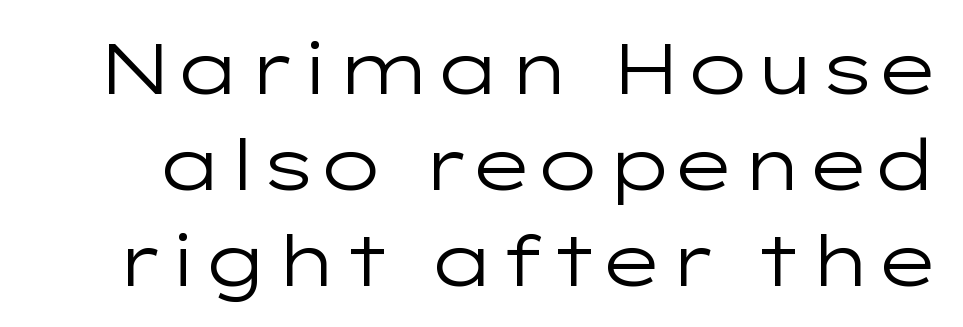
The image shows 71 px regular-weight, wide sans-serif type, upright; set normal line spacing (1.35x), normal letter spacing, not underlined; low stroke contrast and a medium x-height.
